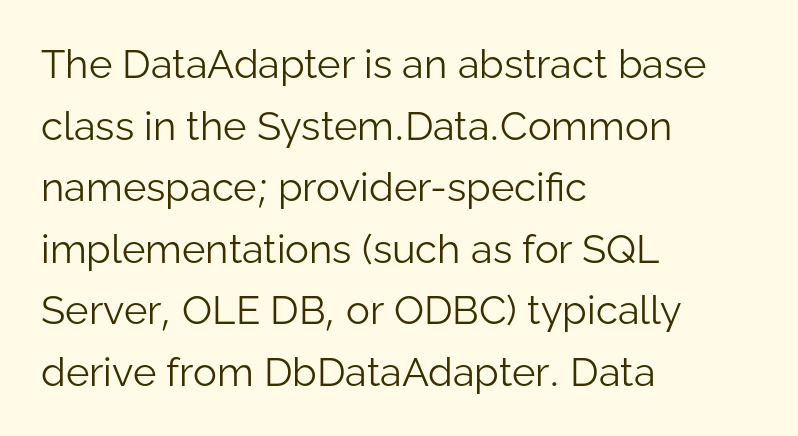
{"serif": "no", "italic": "no", "bold": "no", "weight": "light", "width": "normal", "stroke_contrast": "low", "x_height": "medium", "monospaced": "no", "underline": "no", "align": "left", "line_spacing": "normal", "line_spacing_ratio": 1.54, "letter_spacing": "normal", "letter_spacing_em": 0.0, "glyph_px": 40}
